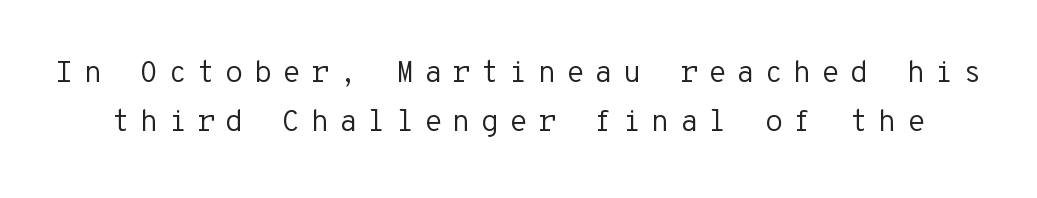
Caption: face not bold, strokes unweighted. Style check: upright. Each letter, wide or thin by design, is forced into the same width here. Leading matches the norm, producing a regular column. A sans-serif font was chosen for this passage. Underline: absent.
